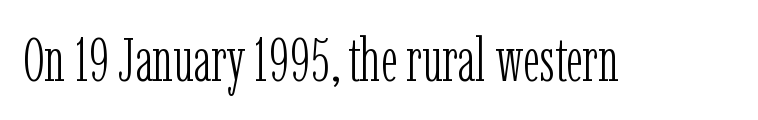
Q: Is the text bold? A: No.
Q: Is the text italic (slanted)? A: No, it is upright.
Q: Is the typeface a serif or a sans-serif typeface? A: Serif.
Q: Is the text underlined? A: No.
Q: Is the spacing between letters normal or unusually wide? A: Normal.
Q: Width (condensed, normal, or wide)? A: Condensed.
Q: Stroke contrast? A: Low.
Q: x-height? A: Medium.
Q: Monospaced? A: No.
